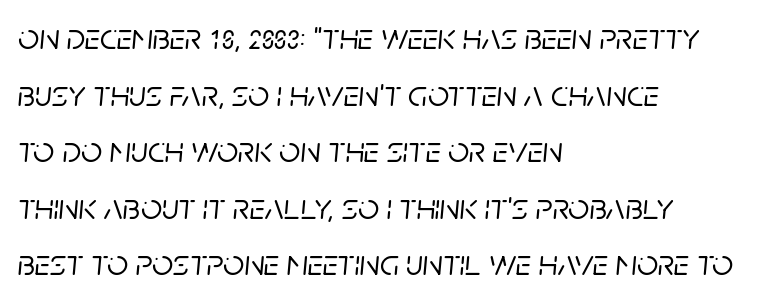
The face used here is rendered with its standard letterfit. Check under the words: just untouched page. Horizontal bands of white between lines are of average thickness. Do the characters align in a grid? No, the font is proportional.
